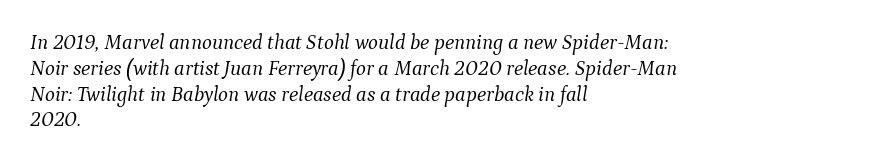
Q: Is the text bold? A: No.
Q: Is the text italic (slanted)? A: Yes, it leans right by about 9 degrees.
Q: Is the text underlined? A: No.
Q: How is the paragraph aligned? A: Left-aligned.
Q: Is the spacing between letters normal or unusually wide? A: Normal.
